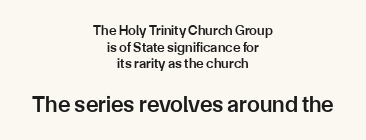
The image shows 23 px text type, upright; set centered, line spacing 1.18x, normal letter spacing, not underlined; the second (bottom) block is 1.64x larger.
